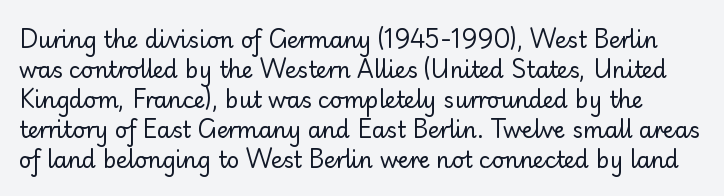
{"italic": "no", "bold": "no", "underline": "no", "line_spacing": "normal", "line_spacing_ratio": 1.36, "letter_spacing": "normal", "letter_spacing_em": 0.0, "glyph_px": 22}
